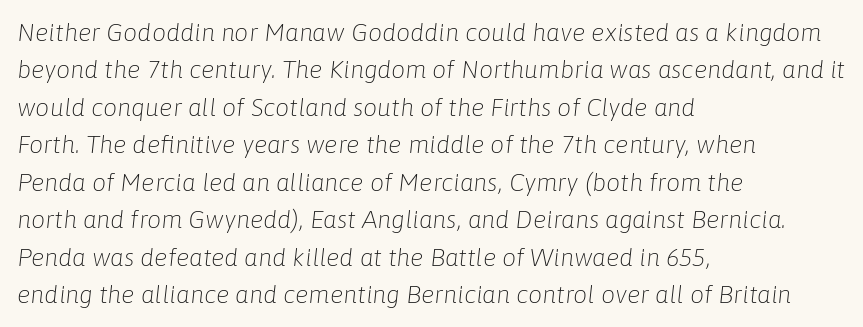
Q: Is the text bold? A: No.
Q: Is the text italic (slanted)? A: Yes, it leans right by about 6 degrees.
Q: Is the text underlined? A: No.
Q: How is the paragraph aligned? A: Left-aligned.
Q: Is the spacing between letters normal or unusually wide? A: Normal.
Q: Is the spacing between lines tight, normal or loose? A: Normal.
